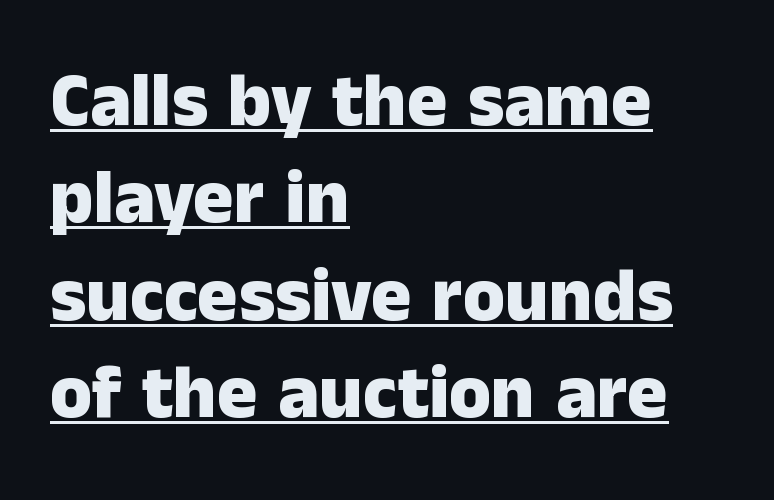
The image shows 76 px heavy sans-serif type, upright; set left-aligned, normal line spacing (1.28x), normal letter spacing, underlined; low stroke contrast and a medium x-height.
